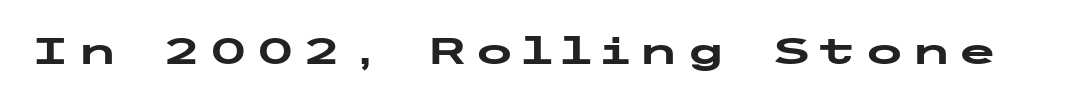
Q: Is the text bold? A: Yes.
Q: Is the text italic (slanted)? A: No, it is upright.
Q: Is the typeface a serif or a sans-serif typeface? A: Sans-serif.
Q: Is the text underlined? A: No.
Q: Width (condensed, normal, or wide)? A: Wide.
Q: Stroke contrast? A: Low.
Q: x-height? A: Medium.
